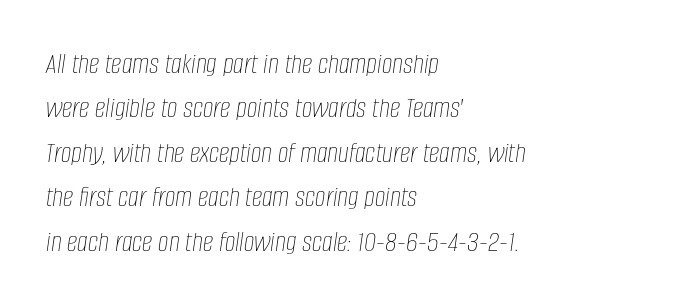
In terms of posture, this sample is oblique. Normally led — the rows are evenly, conventionally spaced. Unbolded letterforms with no extra heft. Clear beneath every line of the passage. This sample uses plain, unmodified letter spacing. Here the designer chose a conventional face with non-uniform glyph widths.
